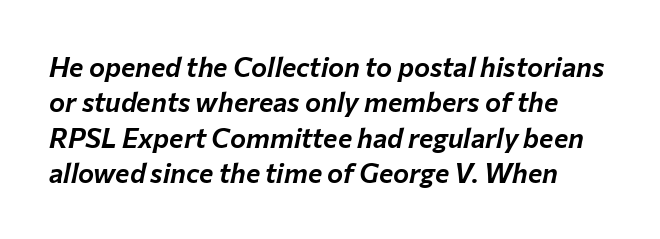
{"italic": "yes", "lean": "right", "slant_degrees": 12, "underline": "no", "line_spacing": "normal", "line_spacing_ratio": 1.31, "letter_spacing": "normal", "letter_spacing_em": 0.0, "glyph_px": 27}
